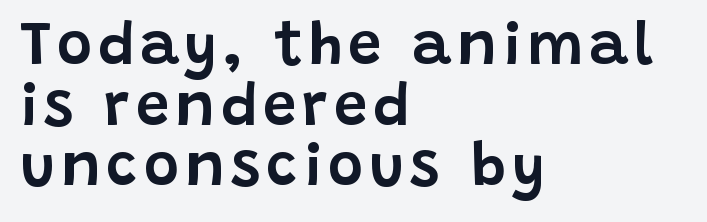
Q: Is the text italic (slanted)? A: No, it is upright.
Q: Is the typeface a serif or a sans-serif typeface? A: Sans-serif.
Q: Is the text underlined? A: No.
Q: How is the paragraph aligned? A: Left-aligned.
Q: Is the spacing between lines tight, normal or loose? A: Tight.
Q: Width (condensed, normal, or wide)? A: Normal.
Q: Stroke contrast? A: Low.
Q: x-height? A: Large.
Q: Monospaced? A: No.
